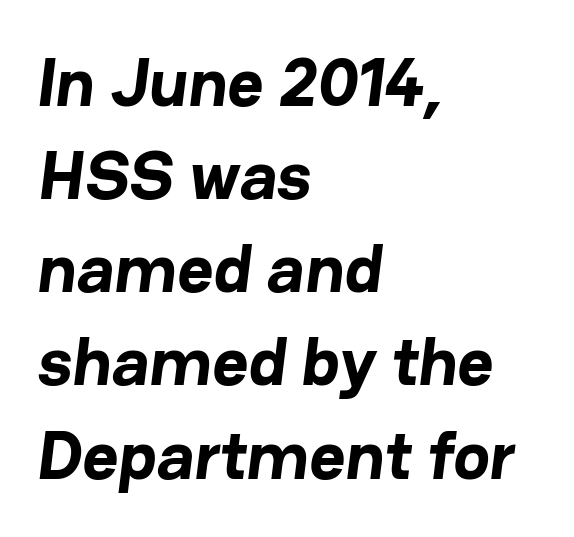
Each letter keeps its own natural width here, so spacing adapts to shape. These words are printed bold, with thick strokes throughout. Decoration check: the copy has no underline. No extra tracking has been applied to these lines. Baseline-to-baseline distance is the conventional proportion of letter height.
